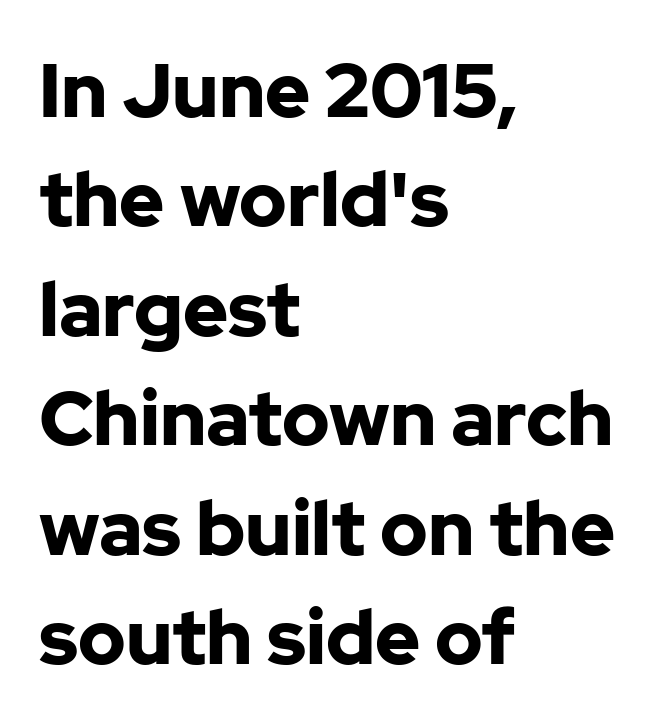
{"serif": "no", "italic": "no", "bold": "yes", "weight": "bold", "width": "normal", "stroke_contrast": "low", "x_height": "medium", "monospaced": "no", "underline": "no", "align": "left", "line_spacing": "normal", "line_spacing_ratio": 1.44, "letter_spacing": "normal", "letter_spacing_em": 0.0, "glyph_px": 76}
